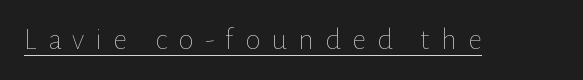
{"italic": "no", "bold": "no", "weight": "thin", "width": "normal", "stroke_contrast": "low", "x_height": "medium", "monospaced": "no", "underline": "yes", "letter_spacing": "wide", "letter_spacing_em": 0.36, "glyph_px": 31}
